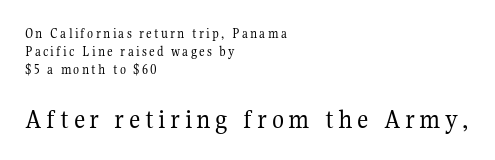
The letters advance in unequal steps, a hallmark of proportional type. Unmarked baselines from the first word to the last. Rows of type keep a routine distance in the vertical direction. The weight would be labelled regular, book, light, or lighter still. Stroke terminals: seriffed. Reading top to bottom, the characters get bigger at the block break.
